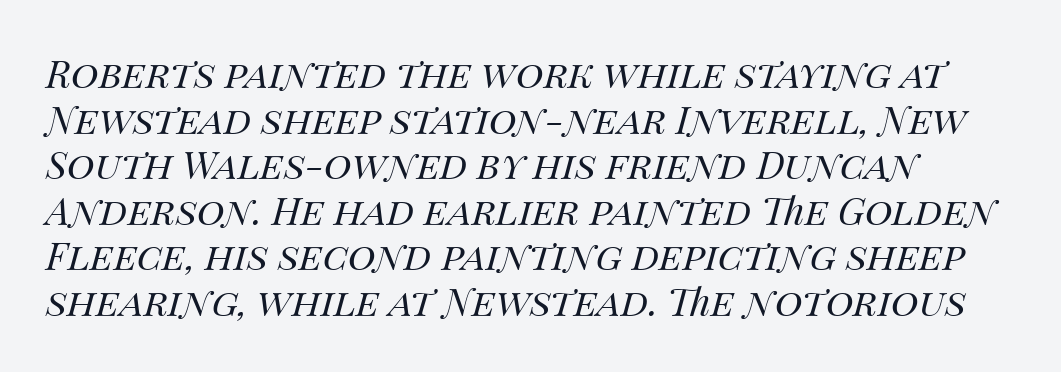
{"italic": "yes", "lean": "right", "slant_degrees": 14, "bold": "no", "weight": "regular", "width": "normal", "stroke_contrast": "medium", "x_height": "large", "monospaced": "no", "underline": "no", "line_spacing_ratio": 1.2, "letter_spacing": "normal", "letter_spacing_em": 0.0, "glyph_px": 38}
